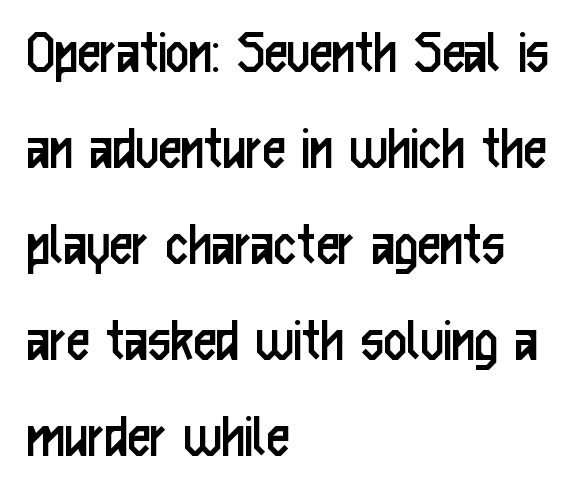
A classic flush-left, rag-right setting is used for this passage. Think of a printed novel: that variable character pitch is what you see here. Underline: absent. If you drew a line through each stem, it would be perfectly vertical.
